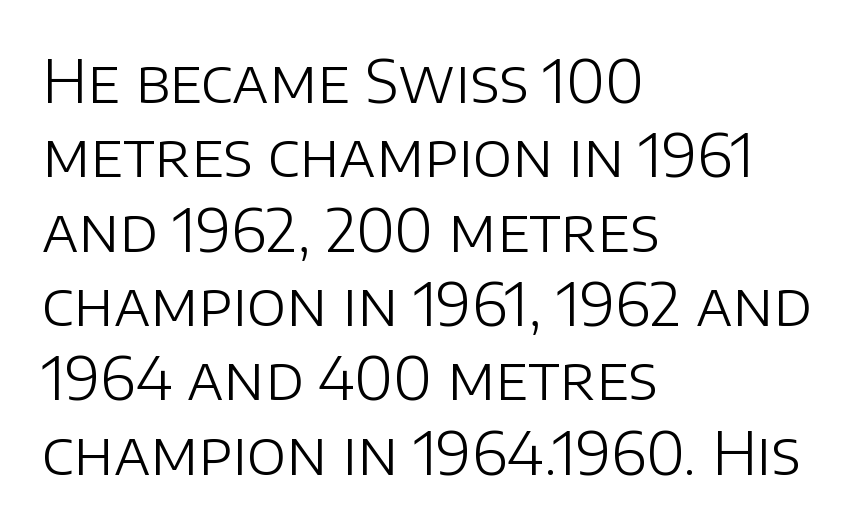
Each letter keeps its own natural width here, so spacing adapts to shape. Where is the straight margin? On the left. No extra ink here — the face is not bold. Honestly, the row spacing looks completely unremarkable. The letters stand upright; this is a roman face. Unlike a traditional serif, this face leaves its strokes unadorned.
